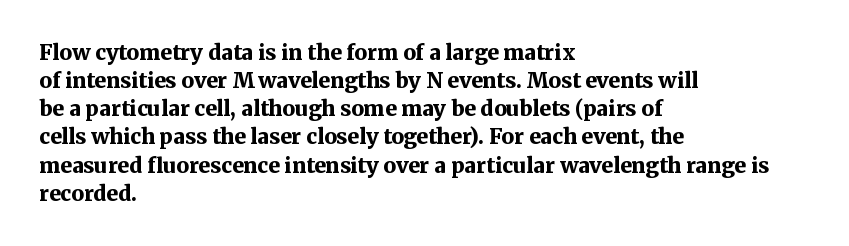
The image shows 21 px bold type, upright; set left-aligned, normal line spacing (1.34x), normal letter spacing, not underlined.
